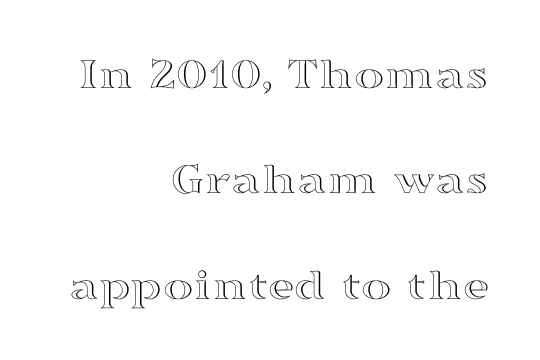
{"italic": "no", "width": "wide", "x_height": "medium", "monospaced": "no", "underline": "no", "align": "right", "line_spacing": "loose", "line_spacing_ratio": 2.29, "letter_spacing": "normal", "letter_spacing_em": 0.0, "glyph_px": 46}
